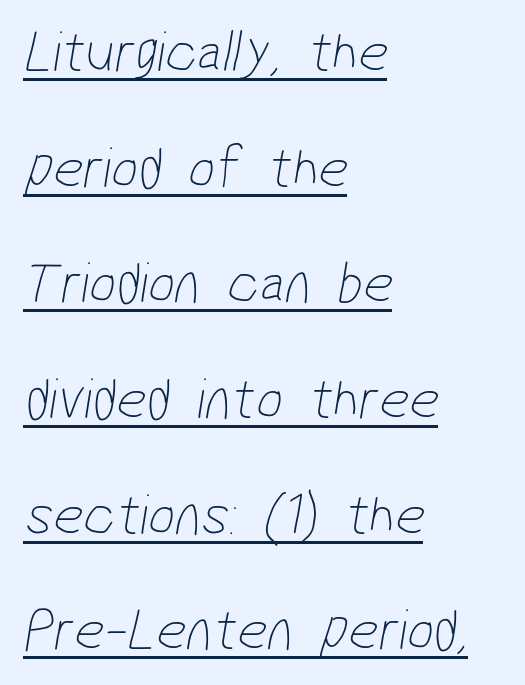
The image shows 59 px thin, condensed sans-serif type; set left-aligned, loose line spacing (1.96x), normal letter spacing, underlined; low stroke contrast and a medium x-height.
